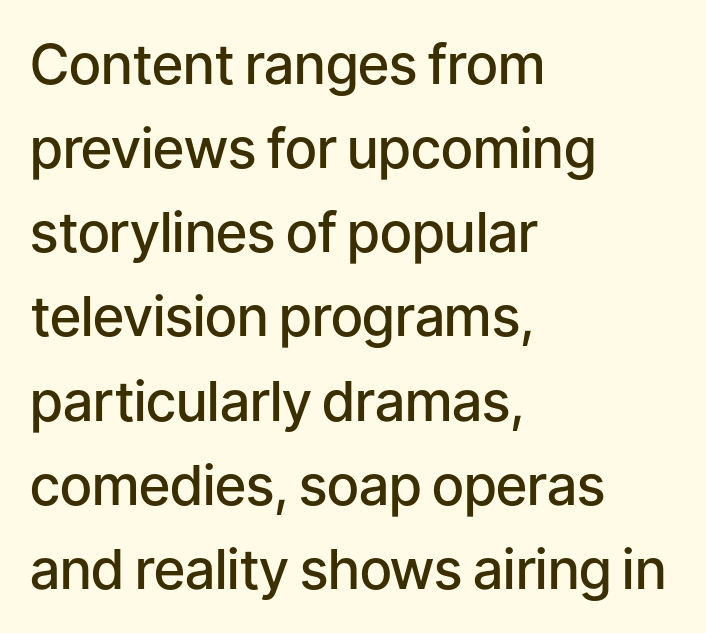
Q: Is the text bold? A: Semi-bold.
Q: Is the text italic (slanted)? A: No, it is upright.
Q: Is the typeface a serif or a sans-serif typeface? A: Sans-serif.
Q: Is the text underlined? A: No.
Q: How is the paragraph aligned? A: Left-aligned.
Q: Is the spacing between letters normal or unusually wide? A: Normal.
Q: Is the spacing between lines tight, normal or loose? A: Normal.
Q: Width (condensed, normal, or wide)? A: Normal.
Q: Stroke contrast? A: Low.
Q: x-height? A: Medium.
Q: Monospaced? A: No.
